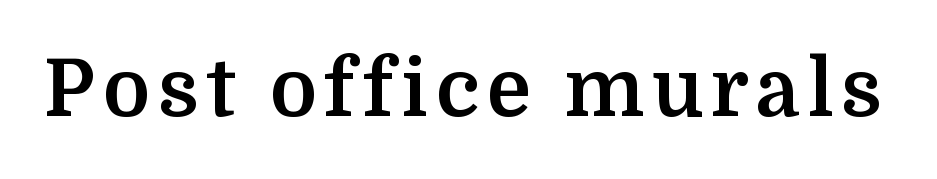
The image shows 79 px bold serif type, upright; set not underlined; medium stroke contrast and a medium x-height.
